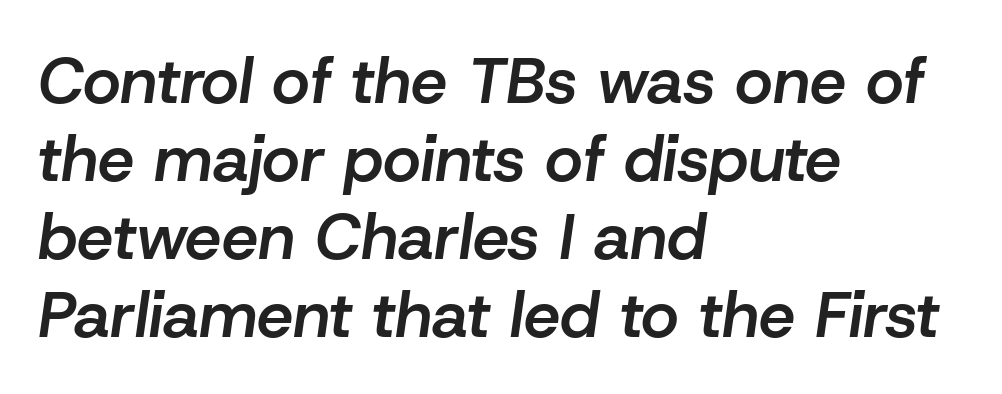
The image shows 65 px semibold type, italic (leaning right); set left-aligned, line spacing 1.2x, normal letter spacing, not underlined; low stroke contrast and a medium x-height.
